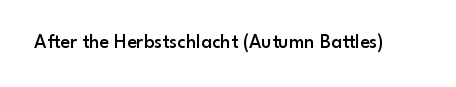
The image shows 20 px text type, upright; set normal letter spacing, not underlined.
